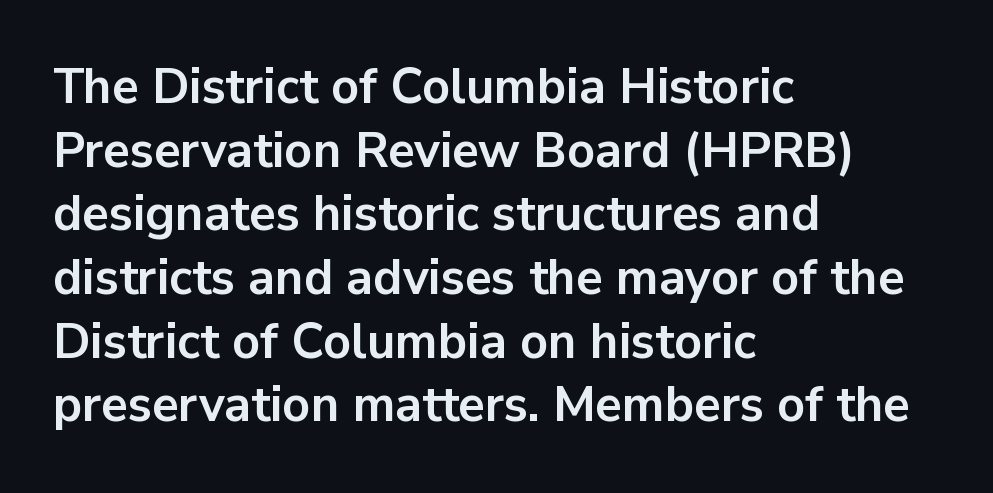
Regarding leading, the lines here are spaced in the standard way. Is this a fixed-width face? No — the glyphs have proportional, varying widths. Nope, not italic — everything's standing straight. There is no visible air inserted between adjacent glyphs.
